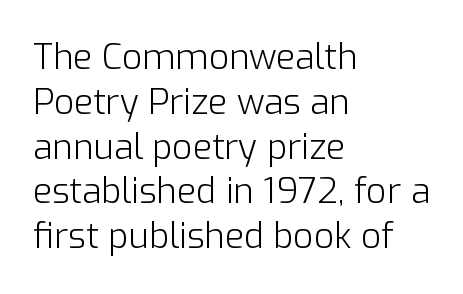
{"serif": "no", "italic": "no", "bold": "no", "weight": "light", "width": "normal", "stroke_contrast": "low", "x_height": "medium", "monospaced": "no", "underline": "no", "align": "left", "line_spacing": "normal", "line_spacing_ratio": 1.28, "letter_spacing": "normal", "letter_spacing_em": 0.0, "glyph_px": 35}
